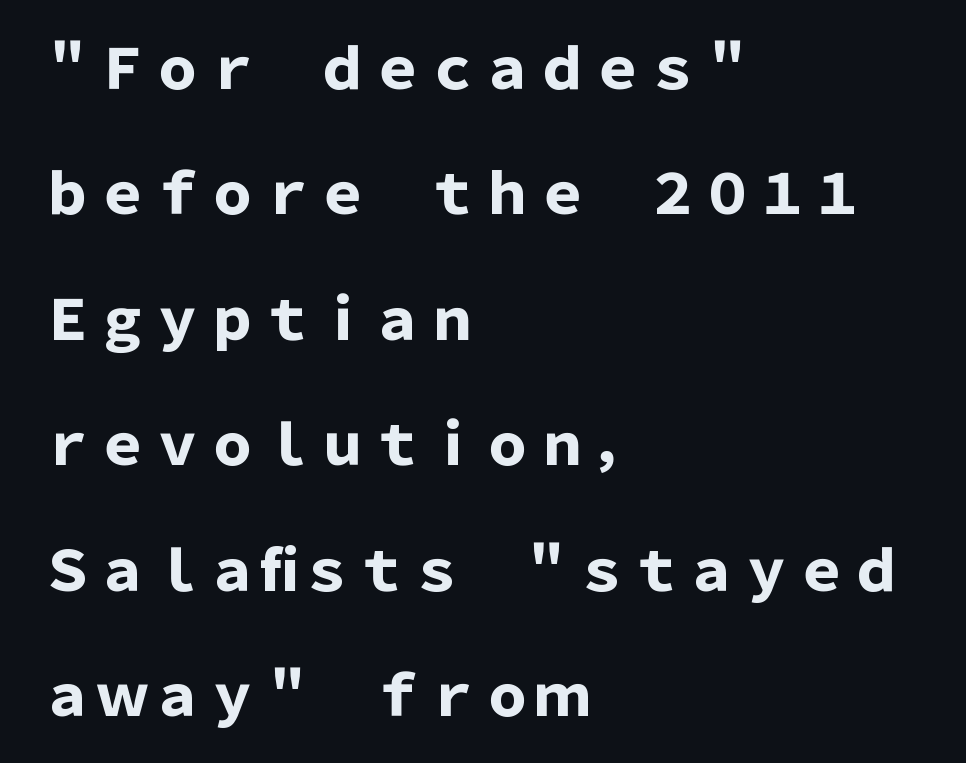
The image shows 55 px heavy sans-serif type, upright; set left-aligned, loose line spacing (2.28x), normal letter spacing, not underlined; low stroke contrast and a medium x-height.
